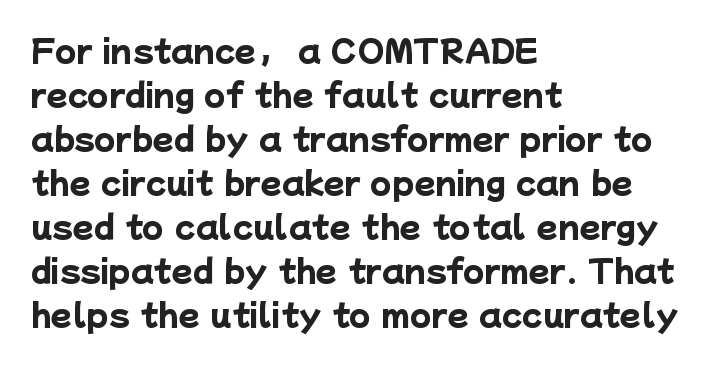
The image shows 31 px heavy sans-serif type; set left-aligned, normal line spacing (1.42x), normal letter spacing, not underlined; low stroke contrast and a medium x-height.
